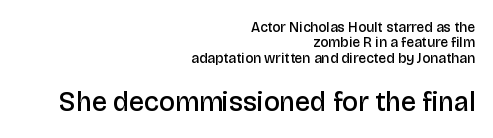
The image shows 27 px text type, upright; set right-aligned, tight line spacing (1.09x), normal letter spacing, not underlined; the second (bottom) block is 1.93x larger.
